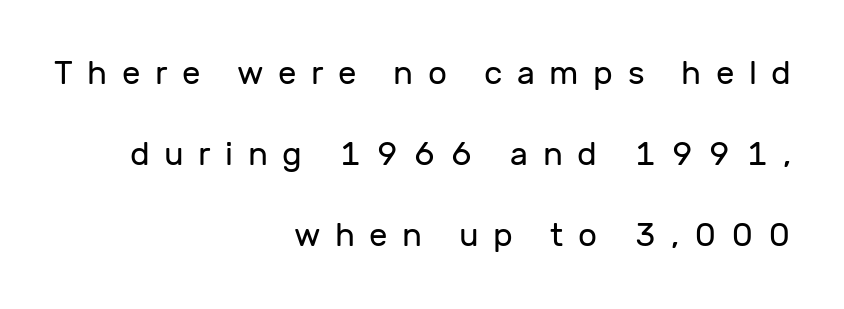
Q: Is the text bold? A: No.
Q: Is the text italic (slanted)? A: No, it is upright.
Q: Is the typeface a serif or a sans-serif typeface? A: Sans-serif.
Q: Is the text underlined? A: No.
Q: How is the paragraph aligned? A: Right-aligned.
Q: Is the spacing between letters normal or unusually wide? A: Unusually wide.
Q: Is the spacing between lines tight, normal or loose? A: Loose.
Q: Width (condensed, normal, or wide)? A: Normal.
Q: Stroke contrast? A: Low.
Q: x-height? A: Medium.
Q: Monospaced? A: No.
